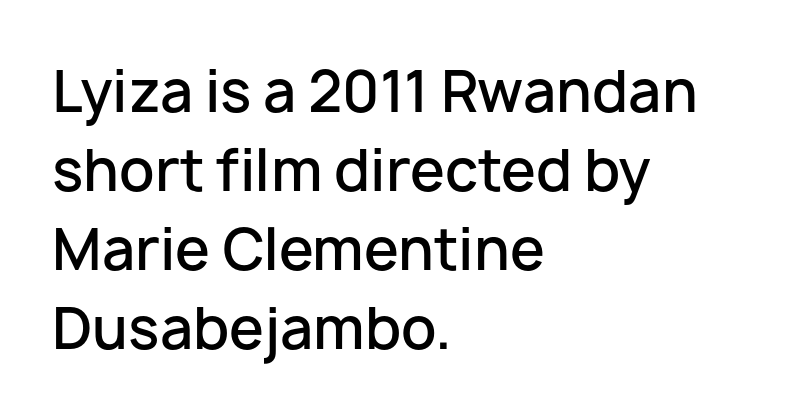
Q: Is the text bold? A: Semi-bold.
Q: Is the text italic (slanted)? A: No, it is upright.
Q: Is the typeface a serif or a sans-serif typeface? A: Sans-serif.
Q: Is the text underlined? A: No.
Q: How is the paragraph aligned? A: Left-aligned.
Q: Is the spacing between letters normal or unusually wide? A: Normal.
Q: Is the spacing between lines tight, normal or loose? A: Normal.
Q: Width (condensed, normal, or wide)? A: Normal.
Q: Stroke contrast? A: Low.
Q: x-height? A: Medium.
Q: Monospaced? A: No.
